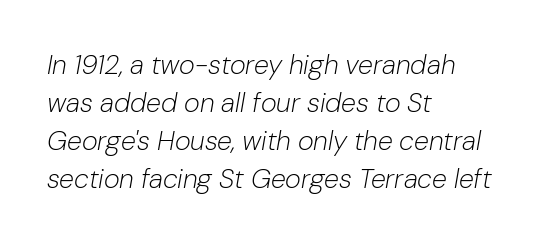
The image shows 27 px text type, italic (leaning right); set left-aligned, normal line spacing (1.41x), normal letter spacing, not underlined.
